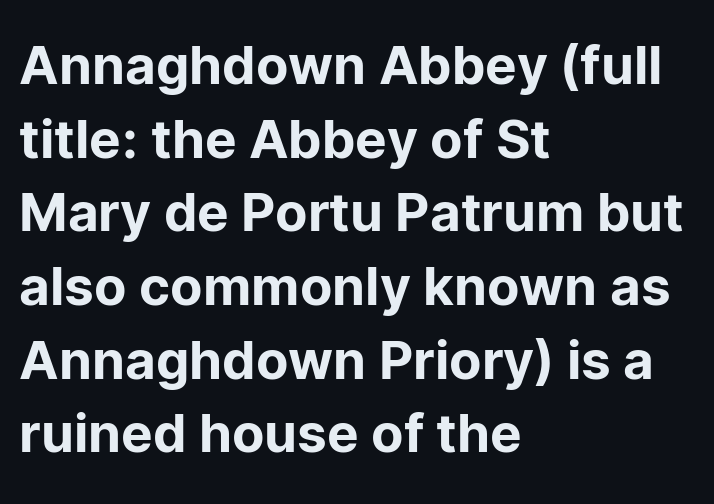
The image shows 53 px sans-serif type, upright; set left-aligned, normal line spacing (1.39x), normal letter spacing, not underlined; low stroke contrast and a medium x-height.
